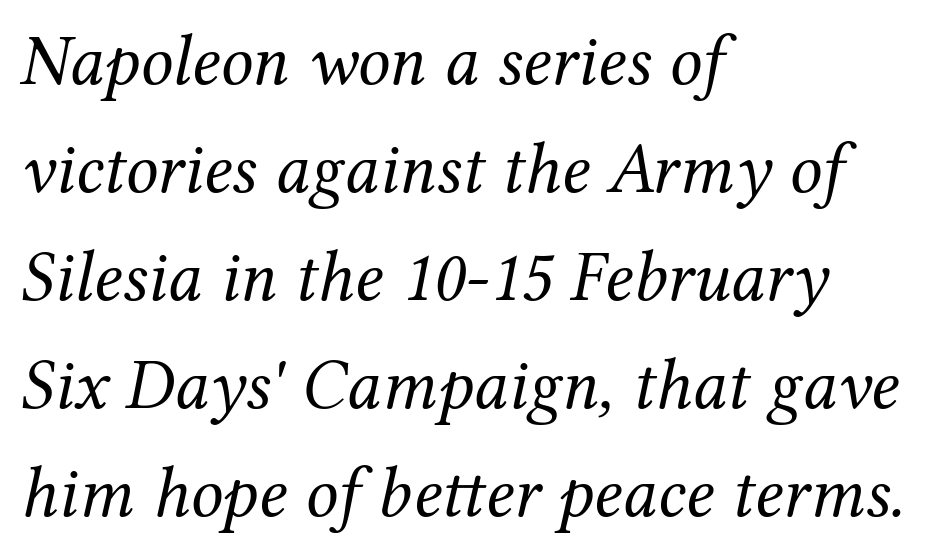
Type style note: has serifs. The vertical gap from one line to the next is medium. Compared with a typical body face, this is equally light or lighter still. All the whitespace from short lines collects on the right.
